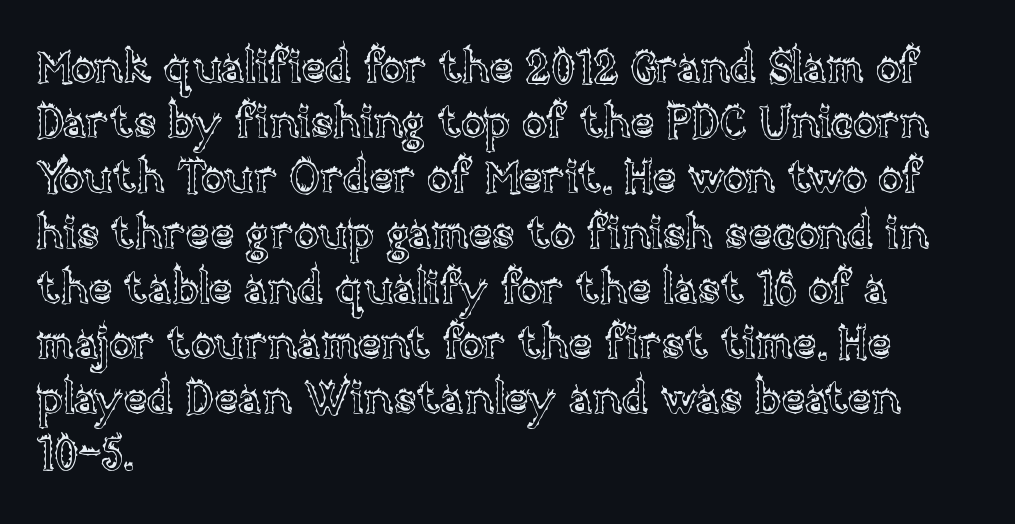
The image shows 46 px text type, upright; set left-aligned, line spacing 1.2x, normal letter spacing, not underlined; a large x-height.
